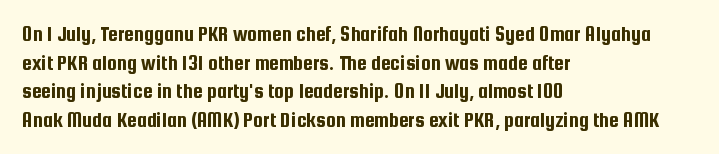
Q: Is the text italic (slanted)? A: No, it is upright.
Q: Is the text underlined? A: No.
Q: How is the paragraph aligned? A: Left-aligned.
Q: Is the spacing between letters normal or unusually wide? A: Normal.
Q: Is the spacing between lines tight, normal or loose? A: Normal.
